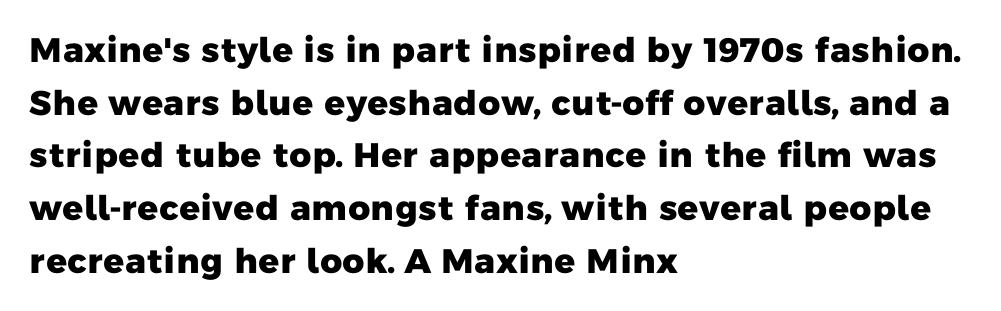
To sum up the face: it is a sans, with no serifs. Words float on clear page, feet unadorned. The rendering uses natural spacing where letterforms have individual widths. A full-strength bold gives these letters their thick strokes. Vertically, the passage feels balanced, rows spaced as you'd expect. Short note: letters normally spaced.
